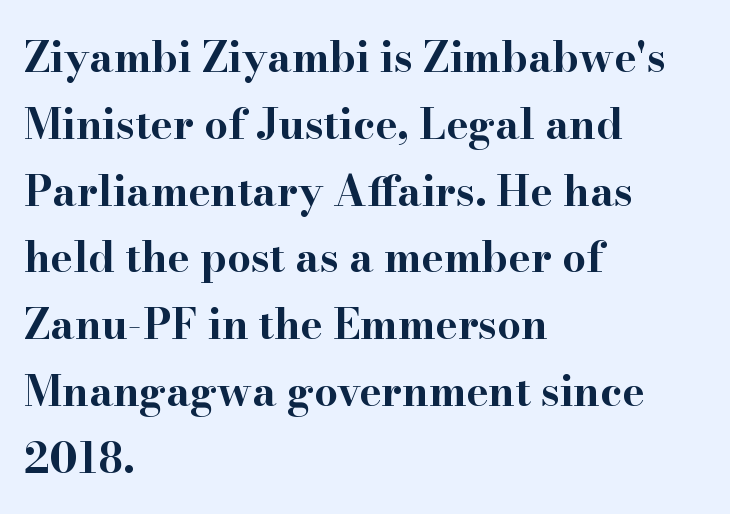
The image shows 42 px bold, wide serif type, upright; set left-aligned, normal line spacing (1.59x), normal letter spacing, not underlined; high stroke contrast and a small x-height.
